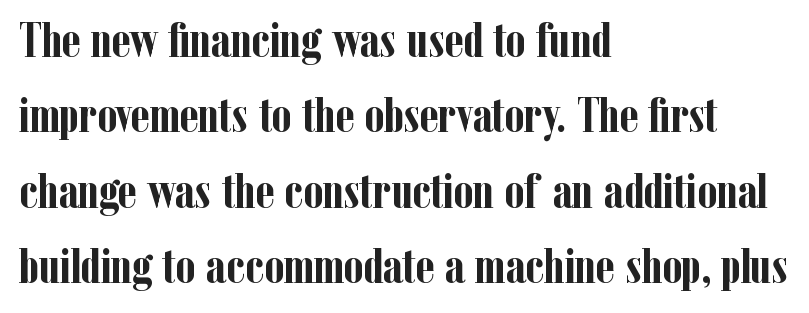
{"serif": "yes", "italic": "no", "bold": "yes", "weight": "semibold", "width": "condensed", "stroke_contrast": "low", "x_height": "medium", "monospaced": "no", "underline": "no", "align": "left", "line_spacing": "normal", "line_spacing_ratio": 1.51, "letter_spacing": "normal", "letter_spacing_em": 0.0, "glyph_px": 50}
